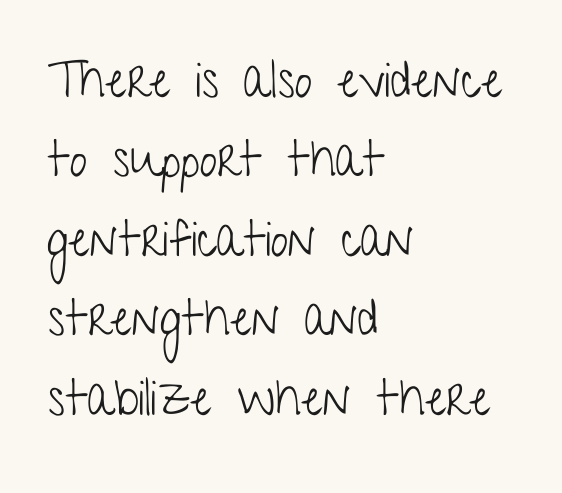
Quick note: interline space is typical. Vertical strokes here are truly vertical. Letters rest on an invisible, unmarked baseline. This sample uses plain, unmodified letter spacing. No heavy texture on the line: the type isn't bold. The passage shown is typeset with a sans-serif family.
